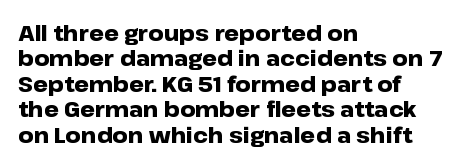
{"italic": "no", "bold": "yes", "underline": "no", "align": "left", "line_spacing_ratio": 1.21, "letter_spacing": "normal", "letter_spacing_em": 0.0, "glyph_px": 21}
